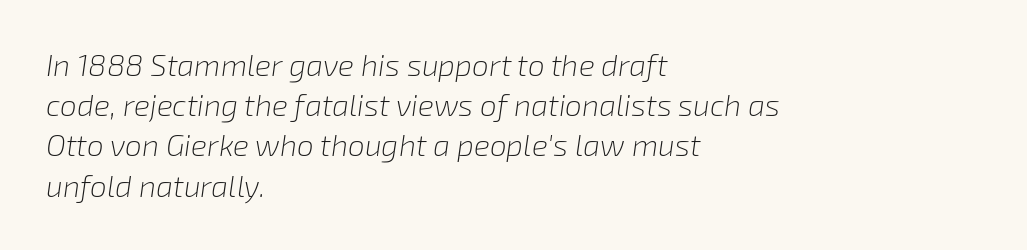
Q: Is the text bold? A: No.
Q: Is the text italic (slanted)? A: Yes, it leans right by about 8 degrees.
Q: Is the text underlined? A: No.
Q: How is the paragraph aligned? A: Left-aligned.
Q: Is the spacing between letters normal or unusually wide? A: Normal.
Q: Is the spacing between lines tight, normal or loose? A: Normal.
Q: Width (condensed, normal, or wide)? A: Normal.
Q: Stroke contrast? A: Low.
Q: x-height? A: Medium.
Q: Monospaced? A: No.
